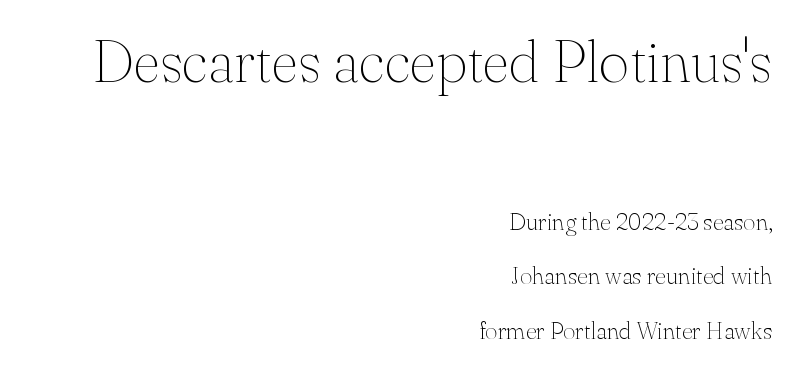
The image shows 59 px thin serif type, upright; set right-aligned, loose line spacing (2.28x), normal letter spacing, not underlined; the first (top) block is 2.46x larger; medium stroke contrast and a small x-height.
